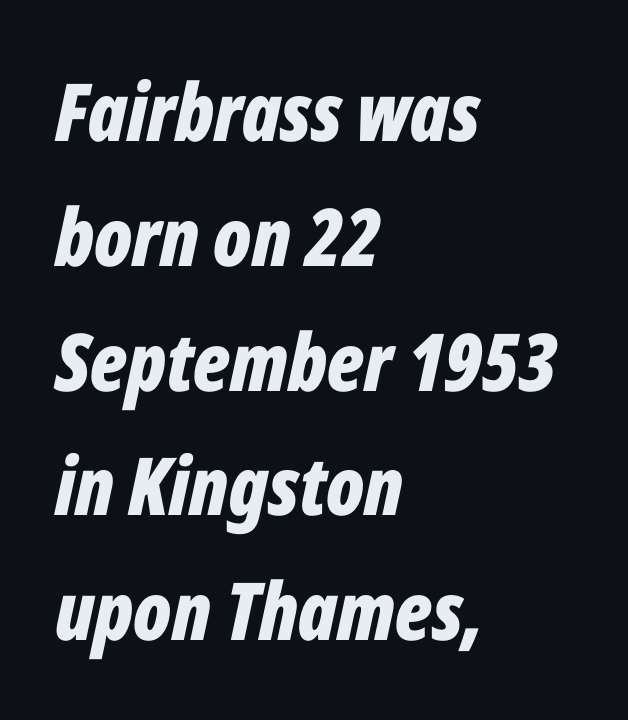
Q: Is the text bold? A: Yes.
Q: Is the text italic (slanted)? A: Yes, it leans right by about 12 degrees.
Q: Is the text underlined? A: No.
Q: How is the paragraph aligned? A: Left-aligned.
Q: Is the spacing between letters normal or unusually wide? A: Normal.
Q: Is the spacing between lines tight, normal or loose? A: Normal.
Q: Width (condensed, normal, or wide)? A: Condensed.
Q: Stroke contrast? A: Low.
Q: x-height? A: Medium.
Q: Monospaced? A: No.
